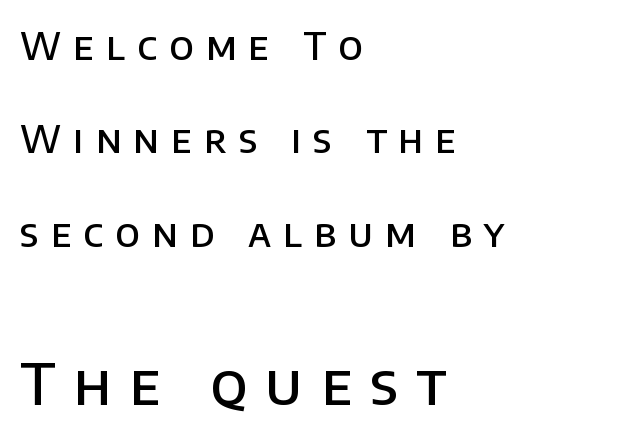
Looks like regular typesetting: each glyph gets only the width it needs. Leading is clearly above the norm, producing a sparse column. One-word summary of the alignment: left. A bit beefed up — I'd call it semibold rather than bold. Posture: upright roman. Only glyphs here, with clear space below each row.
